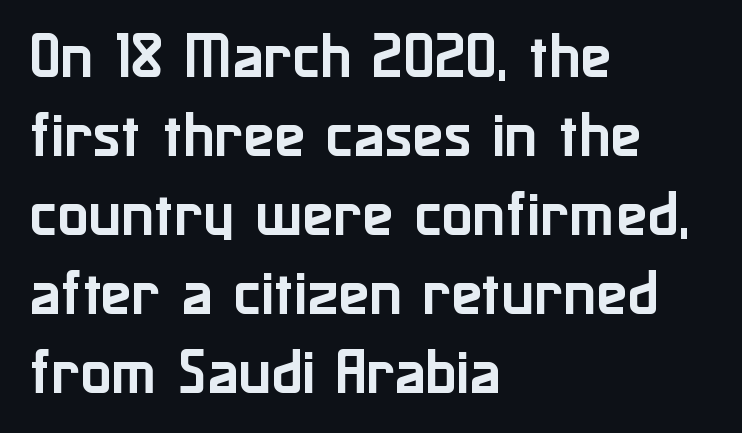
Q: Is the text italic (slanted)? A: No, it is upright.
Q: Is the typeface a serif or a sans-serif typeface? A: Sans-serif.
Q: Is the text underlined? A: No.
Q: How is the paragraph aligned? A: Left-aligned.
Q: Is the spacing between letters normal or unusually wide? A: Normal.
Q: Is the spacing between lines tight, normal or loose? A: Normal.
Q: Width (condensed, normal, or wide)? A: Normal.
Q: Stroke contrast? A: Low.
Q: x-height? A: Medium.
Q: Monospaced? A: No.
